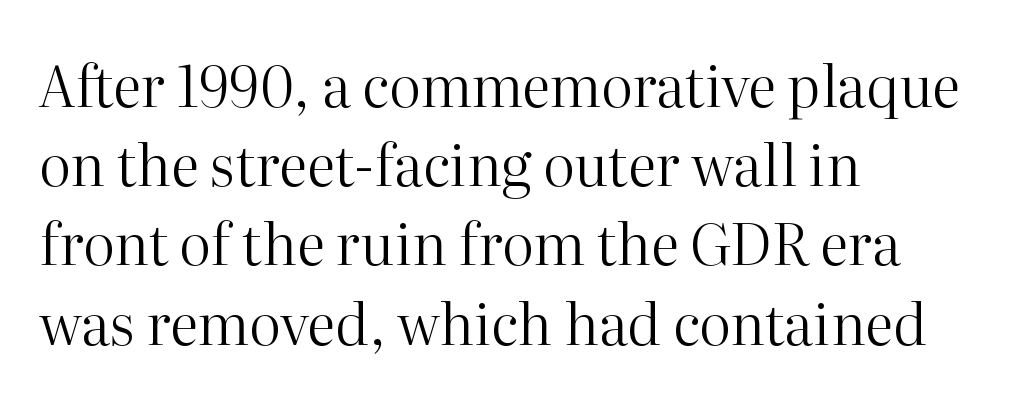
The image shows 57 px regular-weight serif type, upright; set left-aligned, normal line spacing (1.39x), normal letter spacing, not underlined; high stroke contrast and a medium x-height.
